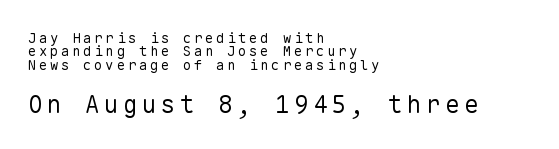
The image shows 24 px text type, upright; set left-aligned, tight line spacing (0.96x), not underlined; the second (bottom) block is 1.71x larger.
